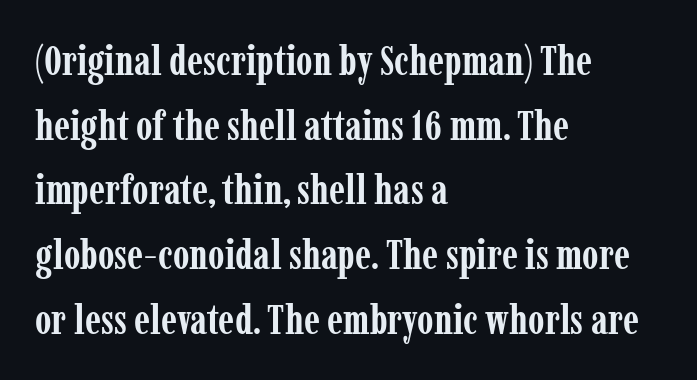
The image shows 42 px semibold, condensed serif type, upright; set left-aligned, normal line spacing (1.54x), normal letter spacing, not underlined; low stroke contrast and a medium x-height.
